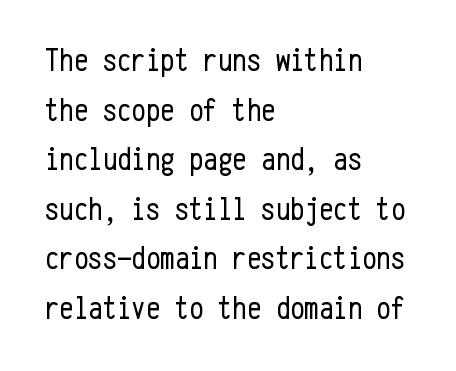
Q: Is the text bold? A: No.
Q: Is the text italic (slanted)? A: No, it is upright.
Q: Is the typeface a serif or a sans-serif typeface? A: Sans-serif.
Q: Is the text underlined? A: No.
Q: How is the paragraph aligned? A: Left-aligned.
Q: Is the spacing between letters normal or unusually wide? A: Normal.
Q: Is the spacing between lines tight, normal or loose? A: Normal.
Q: Width (condensed, normal, or wide)? A: Condensed.
Q: Stroke contrast? A: Low.
Q: x-height? A: Medium.
Q: Monospaced? A: Yes.
